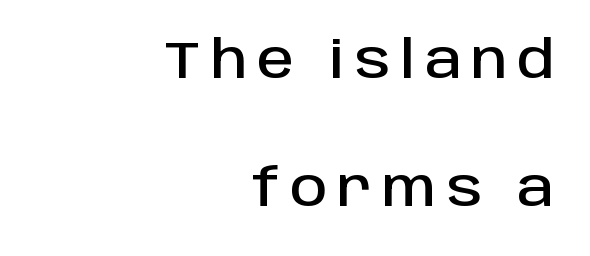
The image shows 52 px sans-serif type, upright; set right-aligned, loose line spacing (2.47x), not underlined; low stroke contrast and a large x-height.
